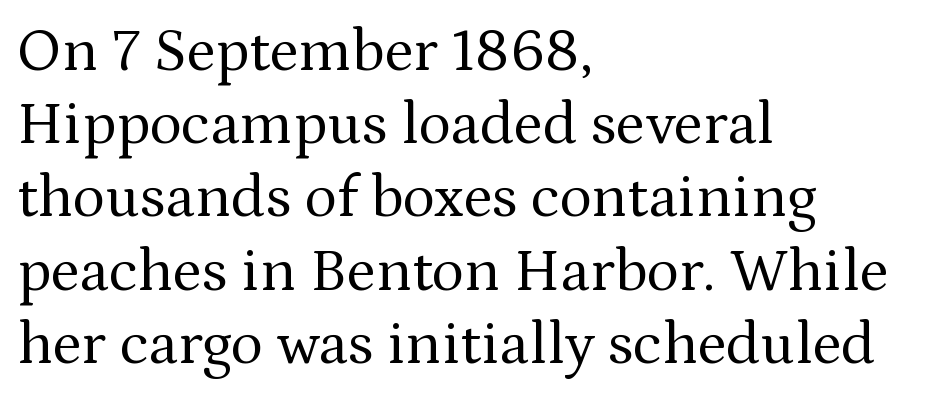
Q: Is the text bold? A: No.
Q: Is the text italic (slanted)? A: No, it is upright.
Q: Is the typeface a serif or a sans-serif typeface? A: Serif.
Q: Is the text underlined? A: No.
Q: How is the paragraph aligned? A: Left-aligned.
Q: Is the spacing between letters normal or unusually wide? A: Normal.
Q: Width (condensed, normal, or wide)? A: Normal.
Q: Stroke contrast? A: Medium.
Q: x-height? A: Medium.
Q: Monospaced? A: No.
